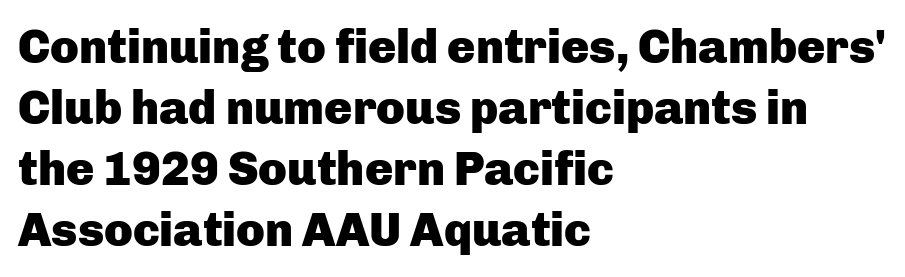
Horizontally, the lines are justified to the leading edge only. Honestly, there is no underline to notice here at all. Ordinary non-slanted type is in use. This sample uses a sans-serif face. The lines sit at an ordinary, default distance from one another.
